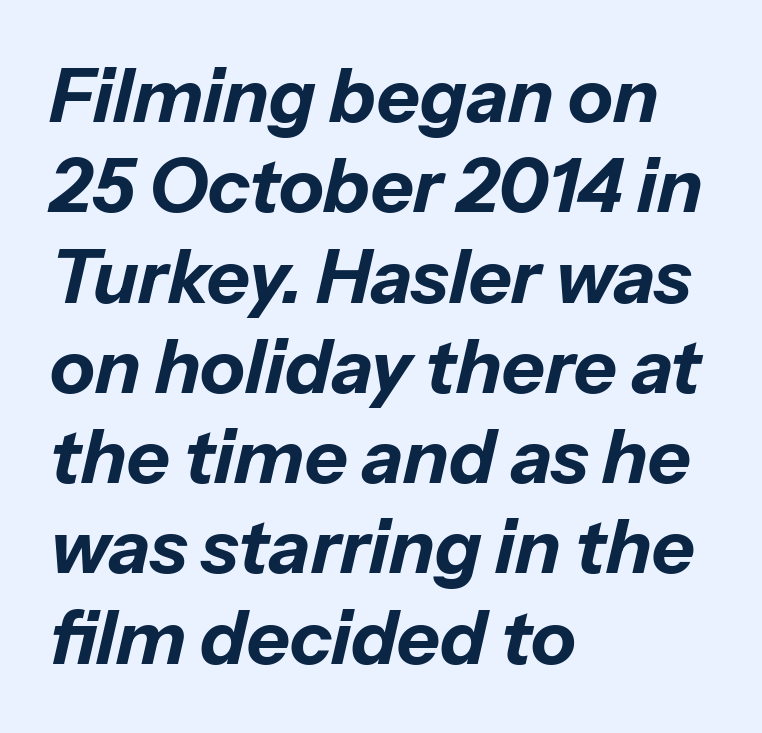
The letterforms sit shoulder to shoulder at normal distance. Weight: bold. Descenders hang freely into open space. All the whitespace from short lines collects on the right. Slanted lettering throughout. Is this a fixed-width face? No — the glyphs have proportional, varying widths.
